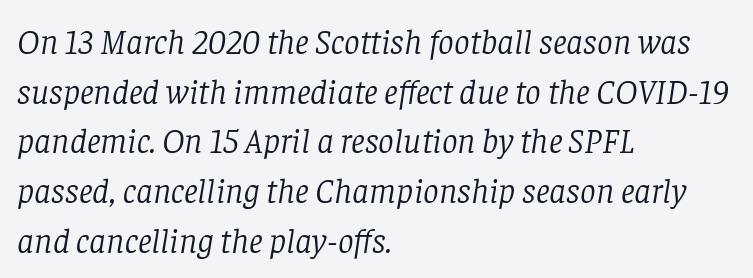
The image shows 35 px light serif type, italic (leaning right); set left-aligned, normal line spacing (1.42x), normal letter spacing, not underlined; low stroke contrast and a large x-height.
